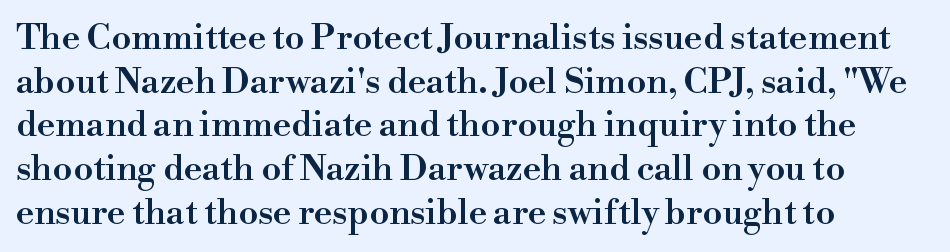
Q: Is the text bold? A: Semi-bold.
Q: Is the text italic (slanted)? A: No, it is upright.
Q: Is the typeface a serif or a sans-serif typeface? A: Serif.
Q: Is the text underlined? A: No.
Q: How is the paragraph aligned? A: Left-aligned.
Q: Is the spacing between letters normal or unusually wide? A: Normal.
Q: Is the spacing between lines tight, normal or loose? A: Normal.
Q: Width (condensed, normal, or wide)? A: Normal.
Q: Stroke contrast? A: High.
Q: x-height? A: Small.
Q: Monospaced? A: No.
